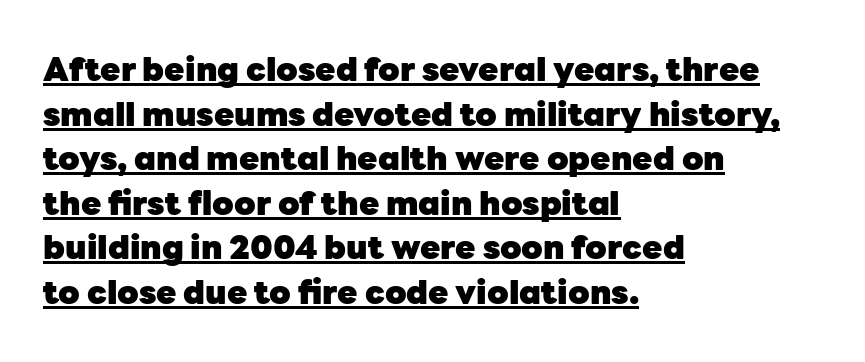
The image shows 33 px heavy sans-serif type, upright; set left-aligned, normal line spacing (1.35x), normal letter spacing, underlined; low stroke contrast and a medium x-height.
